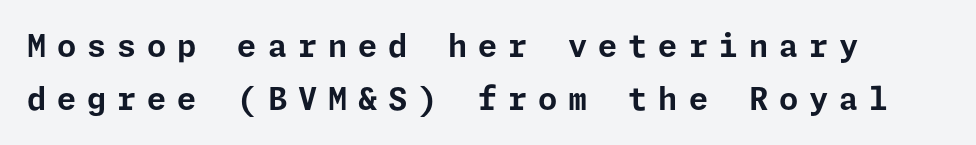
{"serif": "no", "italic": "no", "bold": "yes", "weight": "bold", "width": "normal", "stroke_contrast": "low", "x_height": "medium", "underline": "no", "line_spacing_ratio": 1.72, "letter_spacing": "wide", "letter_spacing_em": 0.35, "glyph_px": 31}
